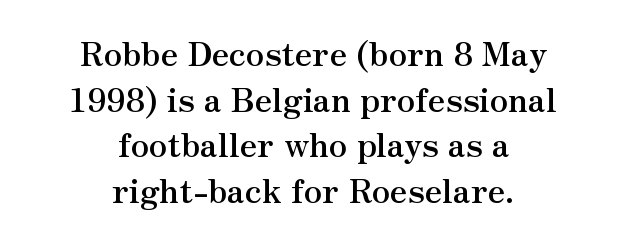
The image shows 33 px semibold serif type, upright; set centered, normal line spacing (1.38x), normal letter spacing, not underlined; medium stroke contrast and a small x-height.
